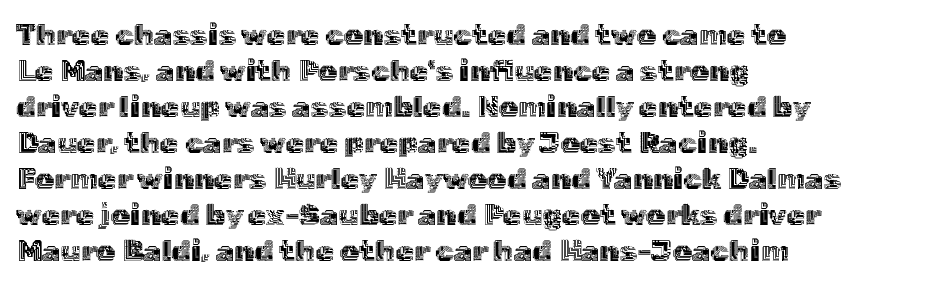
The image shows 30 px text type, upright; set left-aligned, line spacing 1.2x, normal letter spacing, not underlined; a medium x-height.
